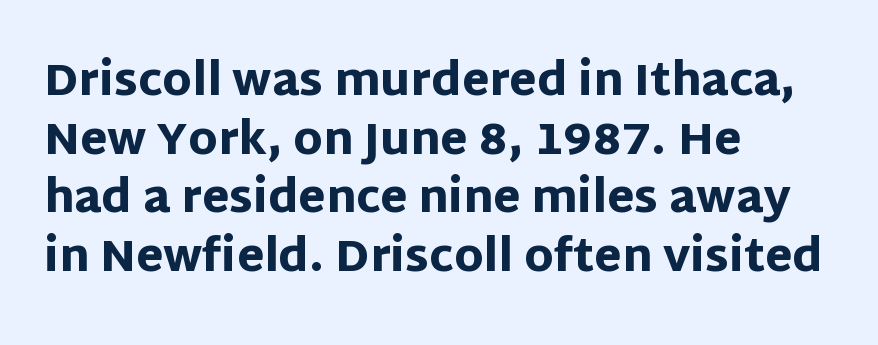
The image shows 44 px heavy sans-serif type, upright; set left-aligned, normal line spacing (1.33x), normal letter spacing, not underlined; low stroke contrast and a large x-height.
